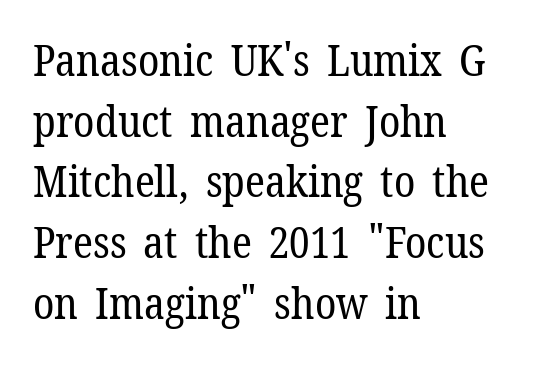
This sample has the flowing, uneven cadence of proportional lettering. Descenders are the only things crossing below the line. Serif or sans? Serif — the stroke terminals have little feet. The compositor pushed each line to the left boundary.
